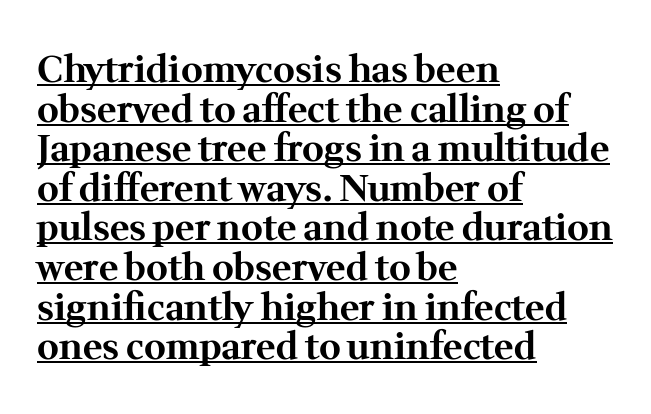
{"serif": "yes", "italic": "no", "bold": "yes", "weight": "bold", "width": "normal", "stroke_contrast": "medium", "x_height": "medium", "monospaced": "no", "underline": "yes", "align": "left", "line_spacing": "tight", "line_spacing_ratio": 1.07, "letter_spacing": "normal", "letter_spacing_em": 0.0, "glyph_px": 37}
